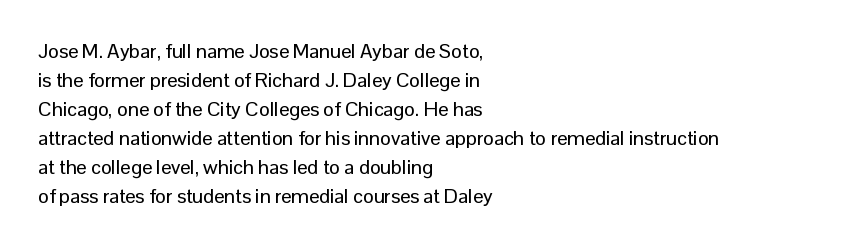
Q: Is the text italic (slanted)? A: No, it is upright.
Q: Is the text underlined? A: No.
Q: How is the paragraph aligned? A: Left-aligned.
Q: Is the spacing between letters normal or unusually wide? A: Normal.
Q: Is the spacing between lines tight, normal or loose? A: Normal.
